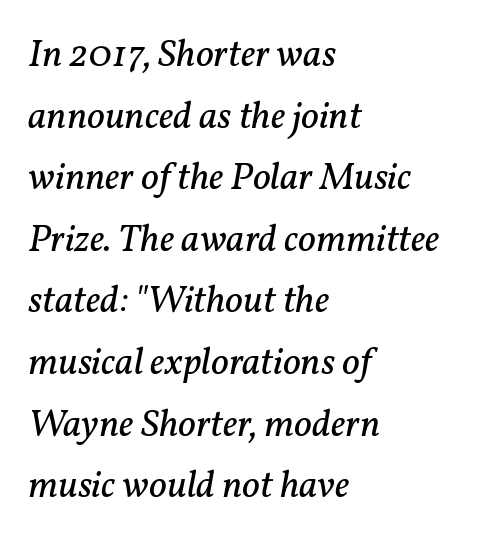
{"serif": "yes", "italic": "yes", "lean": "right", "slant_degrees": 11, "bold": "no", "weight": "regular", "width": "normal", "stroke_contrast": "low", "x_height": "medium", "monospaced": "no", "underline": "no", "align": "left", "line_spacing": "normal", "line_spacing_ratio": 1.58, "letter_spacing": "normal", "letter_spacing_em": 0.0, "glyph_px": 39}
